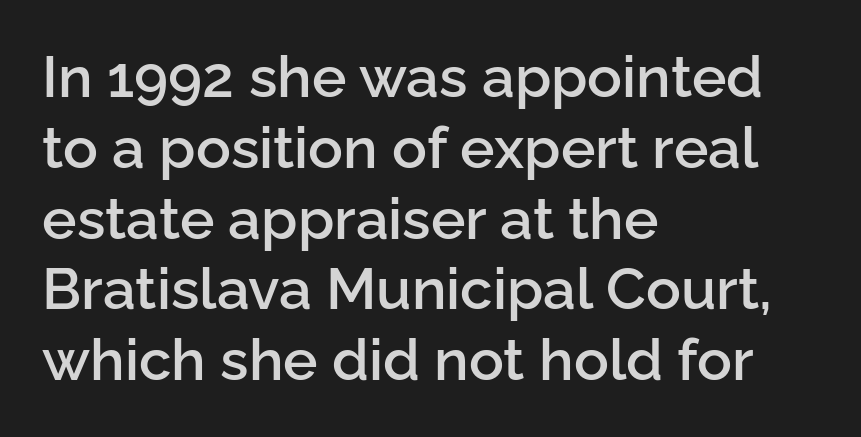
Horizontal alignment here is leftward, the default for most running prose. The specimen omits any rule beneath the text block's lines. Honestly, the letter spacing is just normal — you wouldn't notice it. Unlike a traditional serif, this face leaves its strokes unadorned.
